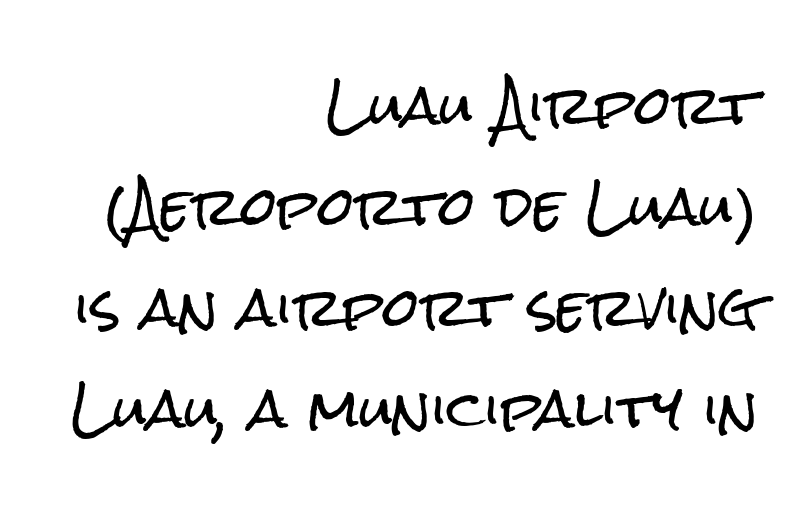
Leading: increased. Does the type have serifs? No, each stem ends abruptly. Nobody drew a line under any word here. Tracking here is standard; glyphs follow each other at the usual distance. The face used here is proportionally spaced, like ordinary book or web type. These lines were composed using upright roman letters.
